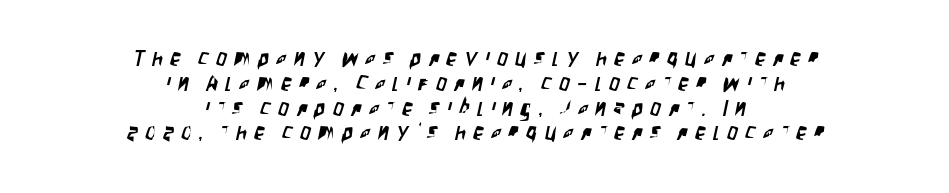
Q: Is the text underlined? A: No.
Q: How is the paragraph aligned? A: Centered.
Q: Is the spacing between letters normal or unusually wide? A: Unusually wide.
